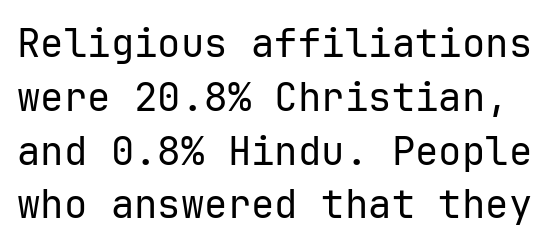
{"serif": "no", "italic": "no", "bold": "no", "weight": "regular", "width": "normal", "stroke_contrast": "low", "x_height": "medium", "underline": "no", "line_spacing": "normal", "line_spacing_ratio": 1.38, "letter_spacing": "normal", "letter_spacing_em": 0.0, "glyph_px": 39}
